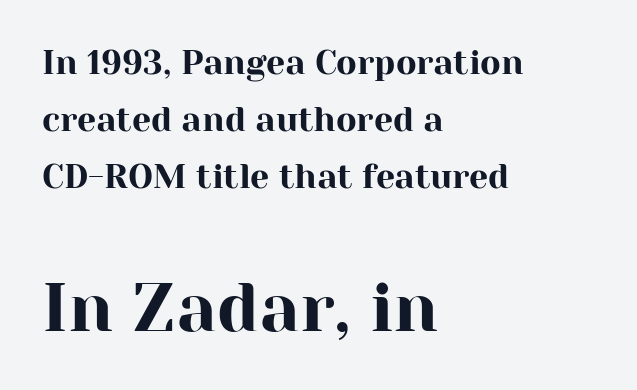
The image shows 68 px serif type, upright; set left-aligned, normal line spacing (1.68x), normal letter spacing, not underlined; the second (bottom) block is 2.0x larger; high stroke contrast and a medium x-height.
